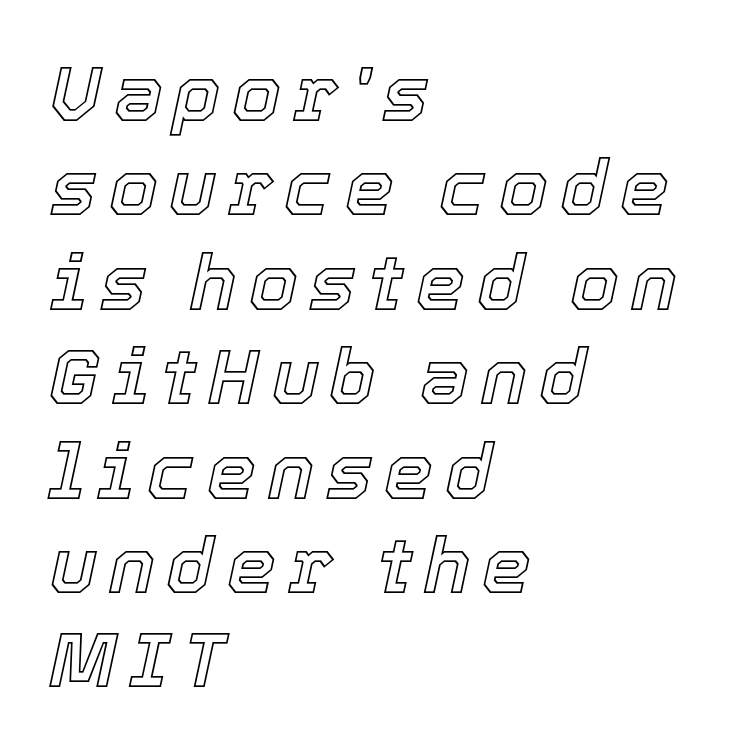
{"italic": "yes", "lean": "right", "slant_degrees": 12, "width": "normal", "x_height": "medium", "monospaced": "no", "underline": "no", "align": "left", "line_spacing_ratio": 1.21, "glyph_px": 78}
